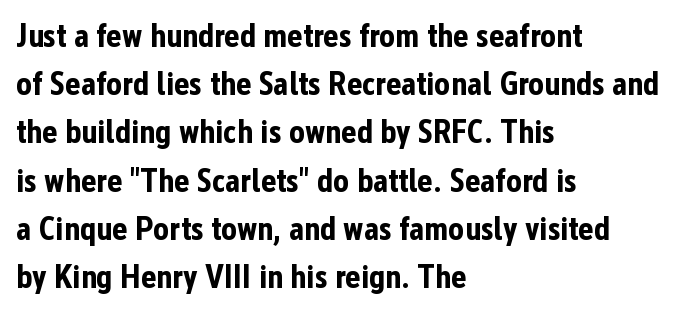
{"serif": "no", "italic": "no", "bold": "yes", "weight": "bold", "width": "condensed", "stroke_contrast": "low", "x_height": "medium", "monospaced": "no", "underline": "no", "align": "left", "line_spacing": "normal", "line_spacing_ratio": 1.46, "letter_spacing": "normal", "letter_spacing_em": 0.0, "glyph_px": 33}
